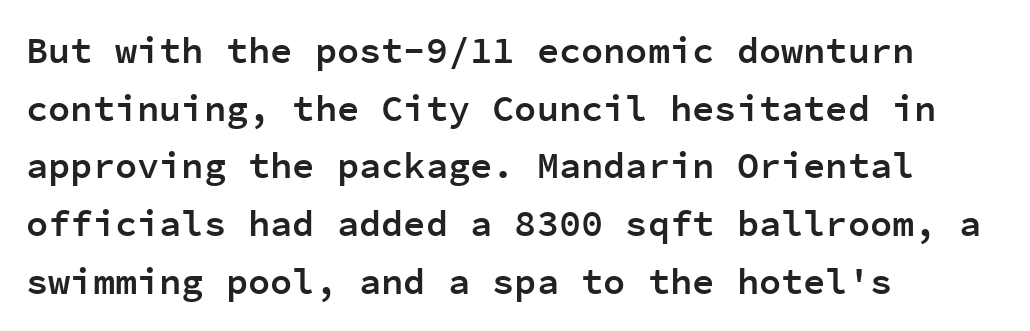
Q: Is the text bold? A: Semi-bold.
Q: Is the text italic (slanted)? A: No, it is upright.
Q: Is the typeface a serif or a sans-serif typeface? A: Sans-serif.
Q: Is the text underlined? A: No.
Q: How is the paragraph aligned? A: Left-aligned.
Q: Is the spacing between letters normal or unusually wide? A: Normal.
Q: Is the spacing between lines tight, normal or loose? A: Normal.
Q: Width (condensed, normal, or wide)? A: Normal.
Q: Stroke contrast? A: Low.
Q: x-height? A: Medium.
Q: Monospaced? A: Yes.
